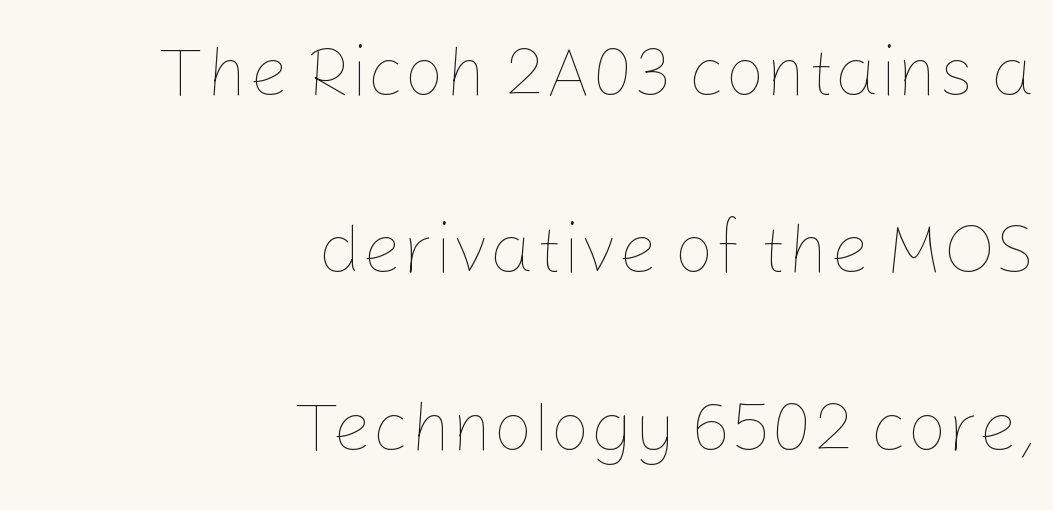
Q: Is the text bold? A: No.
Q: Is the text italic (slanted)? A: No, it is upright.
Q: Is the text underlined? A: No.
Q: How is the paragraph aligned? A: Right-aligned.
Q: Is the spacing between letters normal or unusually wide? A: Normal.
Q: Is the spacing between lines tight, normal or loose? A: Loose.
Q: Width (condensed, normal, or wide)? A: Normal.
Q: Stroke contrast? A: Low.
Q: x-height? A: Medium.
Q: Monospaced? A: No.
